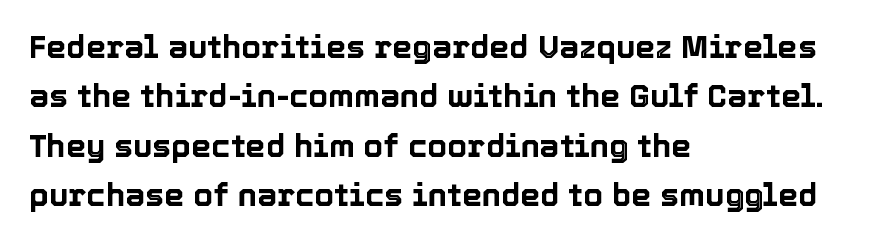
A bare baseline throughout the passage. Compared with typical body copy, the letter spacing here is the same. The ragged edge is on the right, which tells us the setting is flush left. Note the varied advance widths — an 'i' is clearly narrower than an 'm'.
